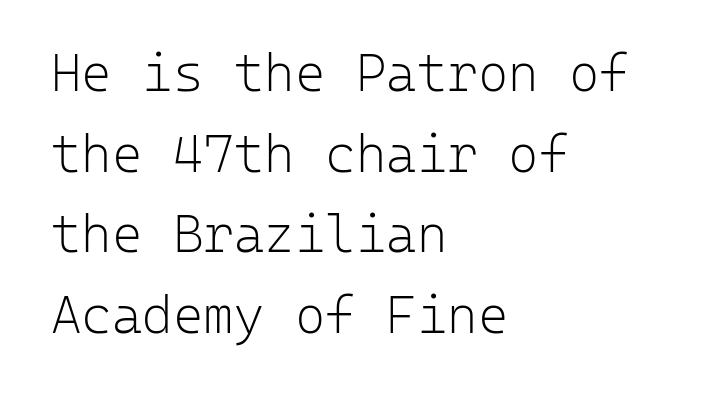
Look at the tracking — it's just the regular setting, nothing added. Horizontal bands of white between lines are of average thickness. Fixed-width glyphs throughout — classic coding-font behaviour. The paragraph has a hard left edge and a soft right edge.
